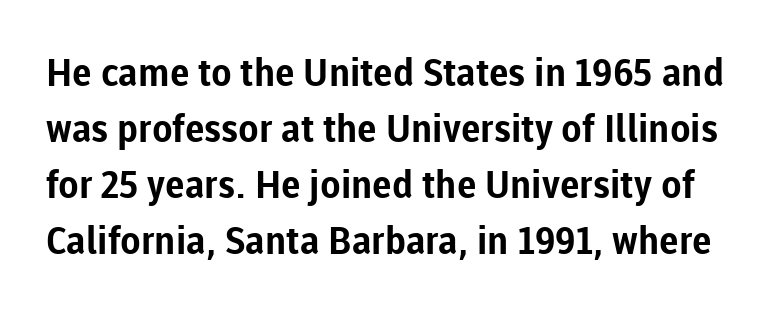
The image shows 38 px bold sans-serif type, upright; set normal line spacing (1.47x), normal letter spacing, not underlined; low stroke contrast and a medium x-height.
